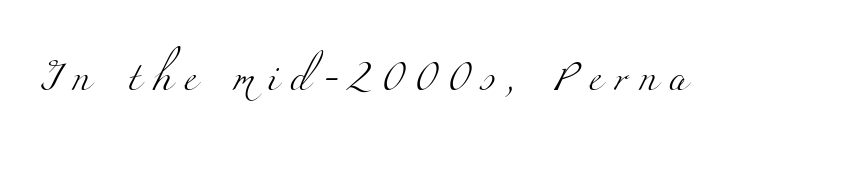
Each letter keeps its own natural width here, so spacing adapts to shape. Clear beneath every line of the passage. Short note: letters widely spaced.
